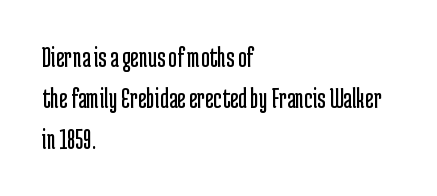
The gap between lines stays unmarked. Posture: vertical. This sample is left-justified, so line endings fall wherever the words run out. A quiet, ordinary-to-light weight characterises the typeface.
